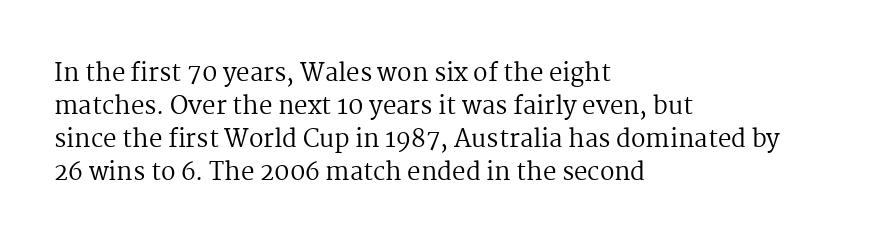
These lines stack with their left ends in a neat column. Letters rest on an invisible, unmarked baseline. The lines sit at an ordinary, default distance from one another. The type sits square on the baseline with zero lean. No letter is thick-stroked: the sample isn't bold. Default kerning and tracking; the words read as compact shapes.
